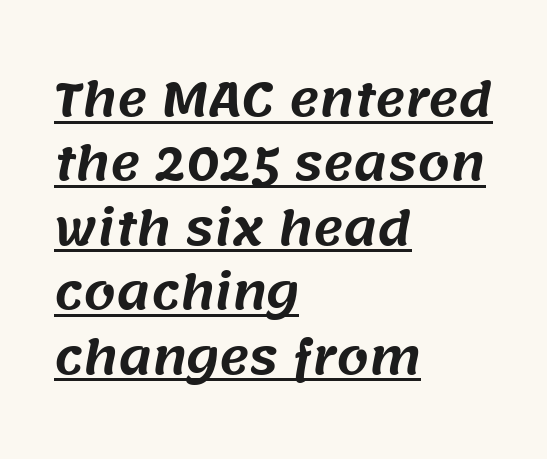
The specimen includes a rule beneath the text block's lines. You could not count columns in this text — the font is proportionally spaced. The designer left line spacing at the default. The rendering keeps characters at their native spacing. Nothing sits at the stroke ends, so this counts as sans-serif. The rag falls on the right side of this text block.
